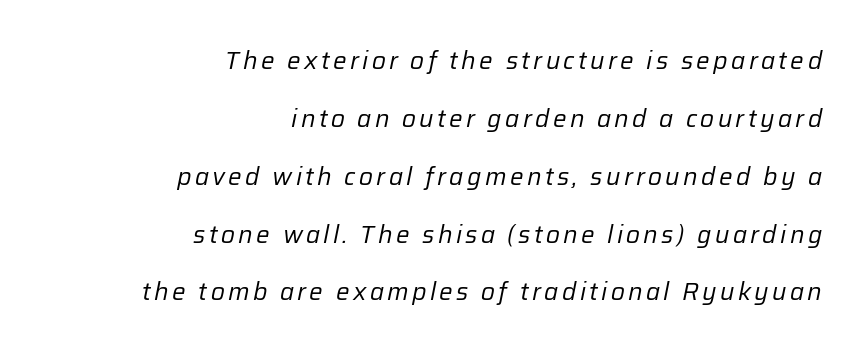
Q: Is the text bold? A: No.
Q: Is the text italic (slanted)? A: Yes, it leans right by about 12 degrees.
Q: Is the text underlined? A: No.
Q: How is the paragraph aligned? A: Right-aligned.
Q: Is the spacing between lines tight, normal or loose? A: Loose.
